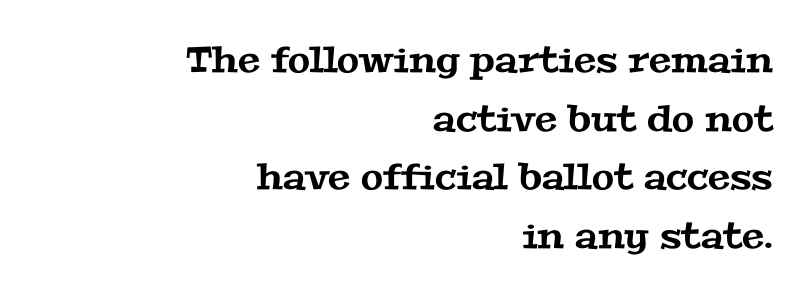
Q: Is the typeface a serif or a sans-serif typeface? A: Serif.
Q: Is the text underlined? A: No.
Q: How is the paragraph aligned? A: Right-aligned.
Q: Is the spacing between letters normal or unusually wide? A: Normal.
Q: Is the spacing between lines tight, normal or loose? A: Normal.
Q: Width (condensed, normal, or wide)? A: Wide.
Q: Stroke contrast? A: Medium.
Q: x-height? A: Medium.
Q: Monospaced? A: No.
